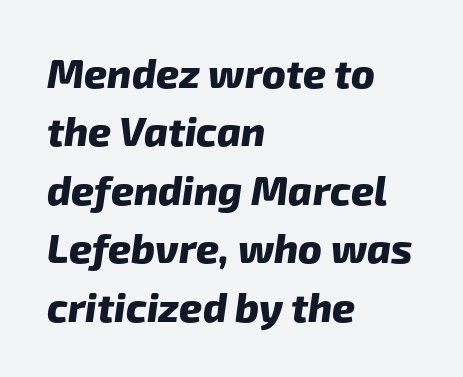
{"serif": "no", "bold": "yes", "weight": "heavy", "width": "normal", "stroke_contrast": "low", "x_height": "medium", "monospaced": "no", "underline": "no", "align": "left", "line_spacing": "normal", "line_spacing_ratio": 1.46, "letter_spacing": "normal", "letter_spacing_em": 0.0, "glyph_px": 40}
